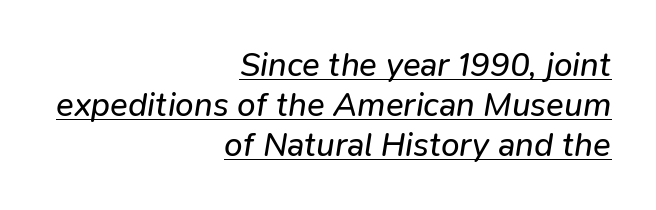
The rag falls on the left side of this text block. Every word sits above its own underline. No extra tracking has been applied to these lines. This is not heavy type; no bold has been used. Character widths vary here, with narrow letters taking less room than wide ones. Posture: slanted.
